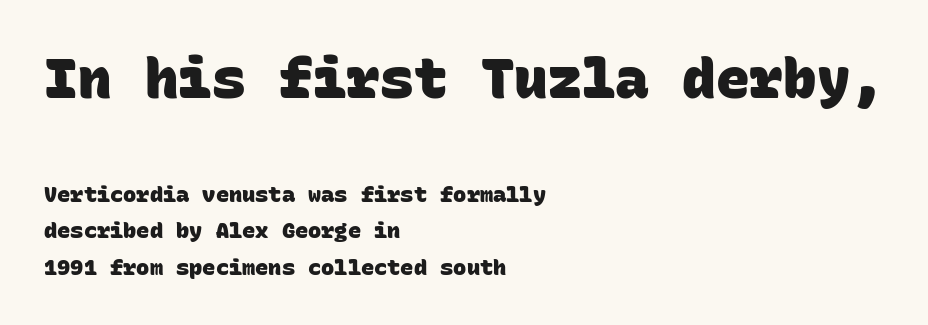
The image shows 56 px heavy sans-serif type, monospaced; set left-aligned, normal line spacing (1.65x), normal letter spacing, not underlined; the first (top) block is 2.55x larger; low stroke contrast and a large x-height.
